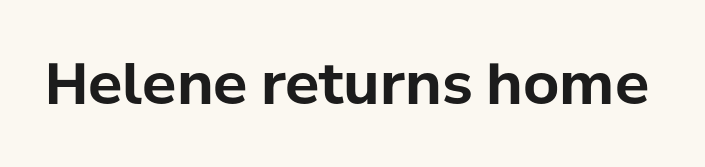
The image shows 57 px bold sans-serif type, upright; set normal letter spacing, not underlined; low stroke contrast and a medium x-height.
